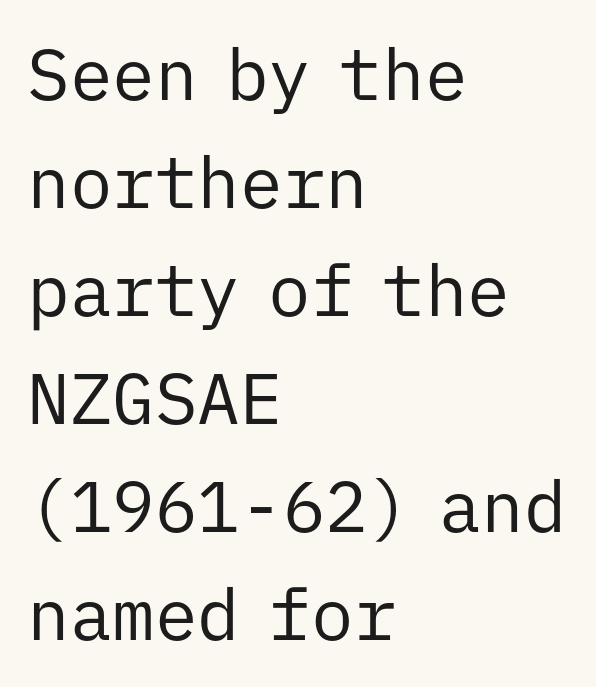
{"serif": "no", "italic": "no", "bold": "no", "weight": "regular", "width": "normal", "stroke_contrast": "low", "x_height": "medium", "monospaced": "yes", "underline": "no", "align": "left", "line_spacing": "normal", "line_spacing_ratio": 1.52, "letter_spacing": "normal", "letter_spacing_em": 0.0, "glyph_px": 71}
